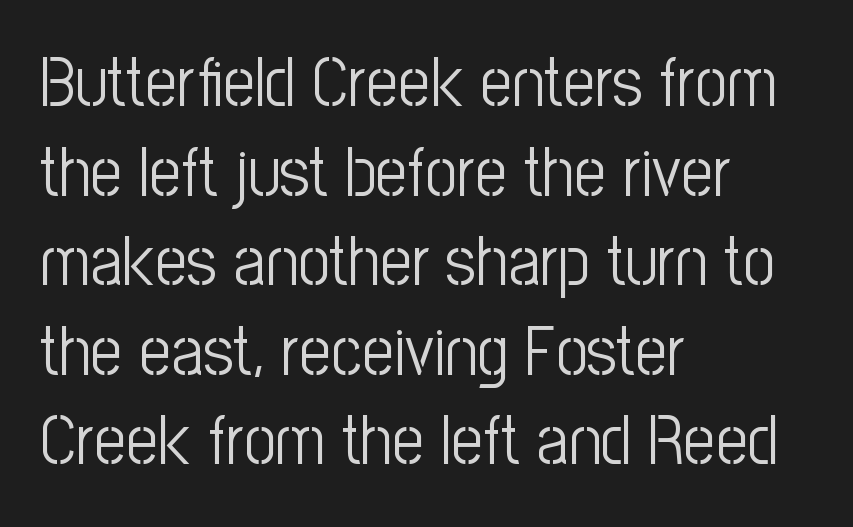
The image shows 70 px light, condensed sans-serif type, upright; set left-aligned, normal line spacing (1.28x), normal letter spacing, not underlined; low stroke contrast and a medium x-height.
